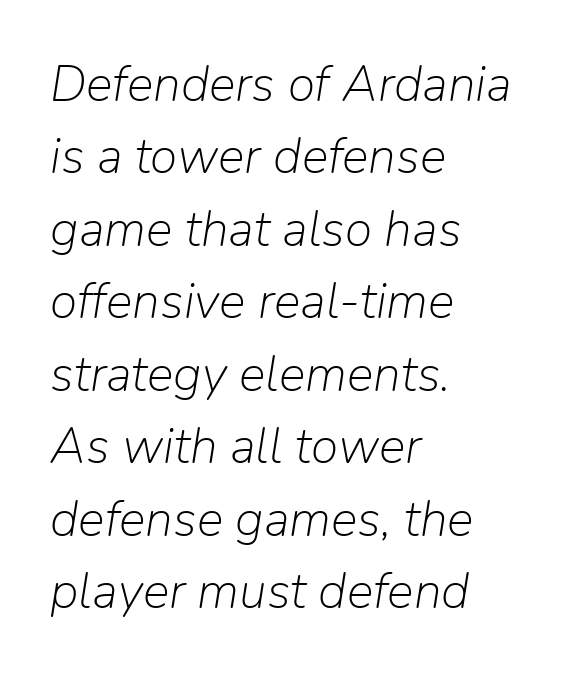
{"italic": "yes", "lean": "right", "slant_degrees": 9, "bold": "no", "weight": "light", "width": "normal", "stroke_contrast": "low", "x_height": "medium", "monospaced": "no", "underline": "no", "align": "left", "line_spacing": "normal", "line_spacing_ratio": 1.45, "letter_spacing": "normal", "letter_spacing_em": 0.0, "glyph_px": 50}
